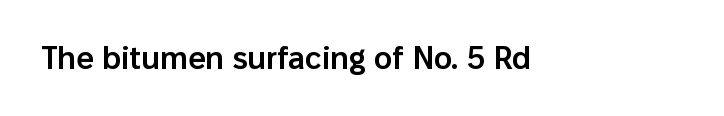
The space directly below the letters is spotless. The letters advance in unequal steps, a hallmark of proportional type. Look at the stroke-to-counter ratio: somewhat heavy, a semibold. Glyph-to-glyph distance matches everyday printed text.
